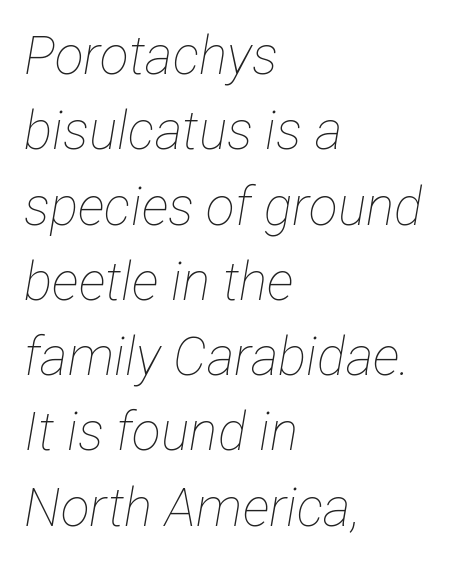
These lines are rendered in a variable-pitch font. Students, note that the glyphs here touch the page at normal intervals. The glyphs look as if they've been sheared to an angle. Caption: face not bold, strokes unweighted. Summary of vertical rhythm: regular, with standard interline spacing. Rule under the text: the space is simply empty.
